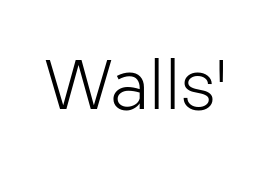
Weight: in the light-to-regular range. Quick note: underline off. The axis of the letterforms is exactly vertical. Think of a printed novel: that variable character pitch is what you see here. Check where the strokes stop: nothing finishes them off — pure sans. The line texture is even and compact thanks to regular tracking.
